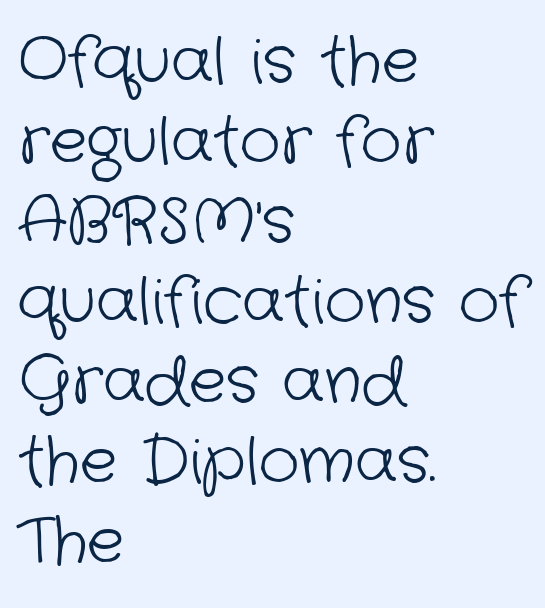
You could call the tracking neutral — neither tight nor loose. A quiet, ordinary-to-light weight characterises the typeface. Compared with typical paragraphs, the rows here are spaced about the same. Classification — sans serif. This rendering features lettering with no underline. This sample is left-justified, so line endings fall wherever the words run out.
